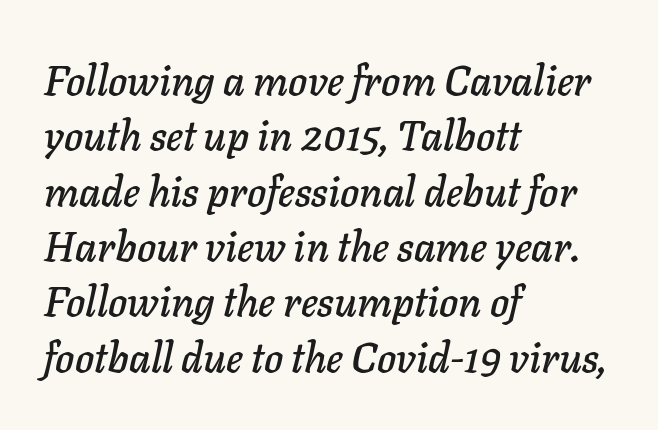
Q: Is the text italic (slanted)? A: Yes, it leans right by about 11 degrees.
Q: Is the text underlined? A: No.
Q: How is the paragraph aligned? A: Left-aligned.
Q: Is the spacing between letters normal or unusually wide? A: Normal.
Q: Is the spacing between lines tight, normal or loose? A: Normal.
Q: Width (condensed, normal, or wide)? A: Normal.
Q: Stroke contrast? A: Low.
Q: x-height? A: Medium.
Q: Monospaced? A: No.
